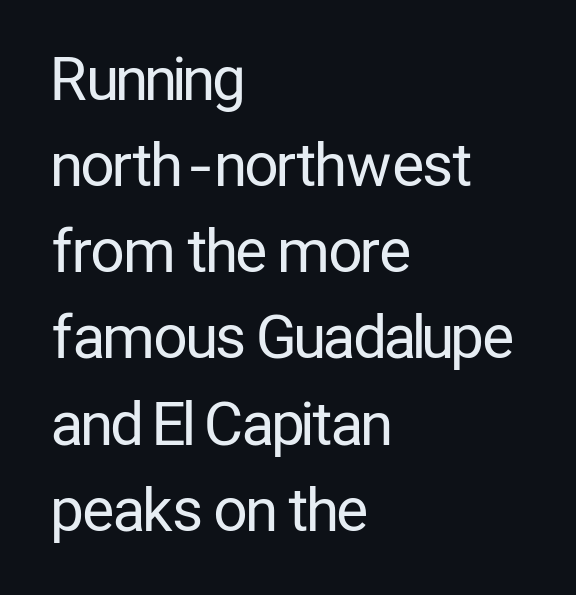
Q: Is the text bold? A: No.
Q: Is the text italic (slanted)? A: No, it is upright.
Q: Is the typeface a serif or a sans-serif typeface? A: Sans-serif.
Q: Is the text underlined? A: No.
Q: How is the paragraph aligned? A: Left-aligned.
Q: Is the spacing between letters normal or unusually wide? A: Normal.
Q: Is the spacing between lines tight, normal or loose? A: Normal.
Q: Width (condensed, normal, or wide)? A: Condensed.
Q: Stroke contrast? A: Low.
Q: x-height? A: Medium.
Q: Monospaced? A: No.
